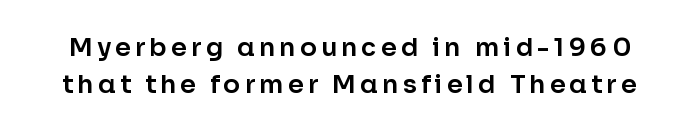
The image shows 25 px text type, upright; set normal line spacing (1.49x), not underlined.
